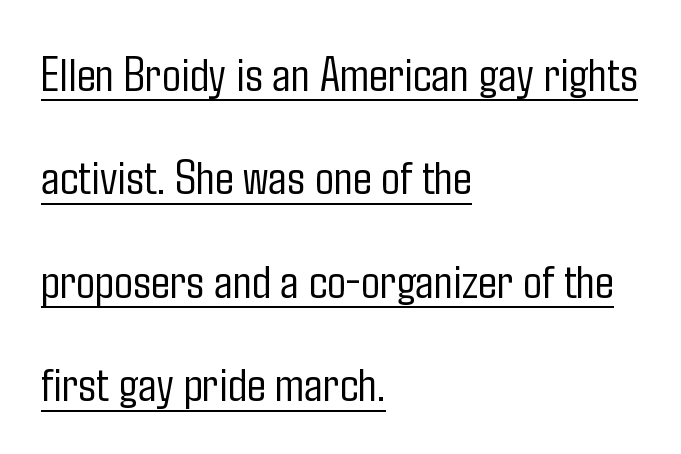
Ascenders rise straight up at ninety degrees. Visually the block forms a straight wall on the left and a jagged coastline on the right. Nothing unusual about the tracking: characters are spaced as the font intends. Quick note: interline space is abundant.
